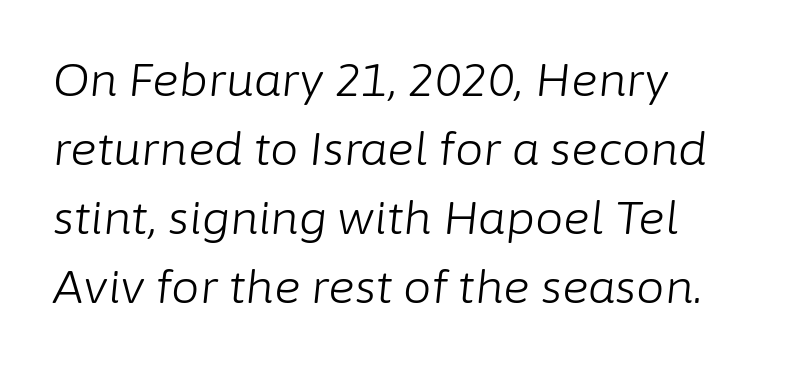
Q: Is the text bold? A: No.
Q: Is the text italic (slanted)? A: Yes, it leans right by about 6 degrees.
Q: Is the text underlined? A: No.
Q: How is the paragraph aligned? A: Left-aligned.
Q: Is the spacing between letters normal or unusually wide? A: Normal.
Q: Is the spacing between lines tight, normal or loose? A: Normal.
Q: Width (condensed, normal, or wide)? A: Normal.
Q: Stroke contrast? A: Low.
Q: x-height? A: Medium.
Q: Monospaced? A: No.
